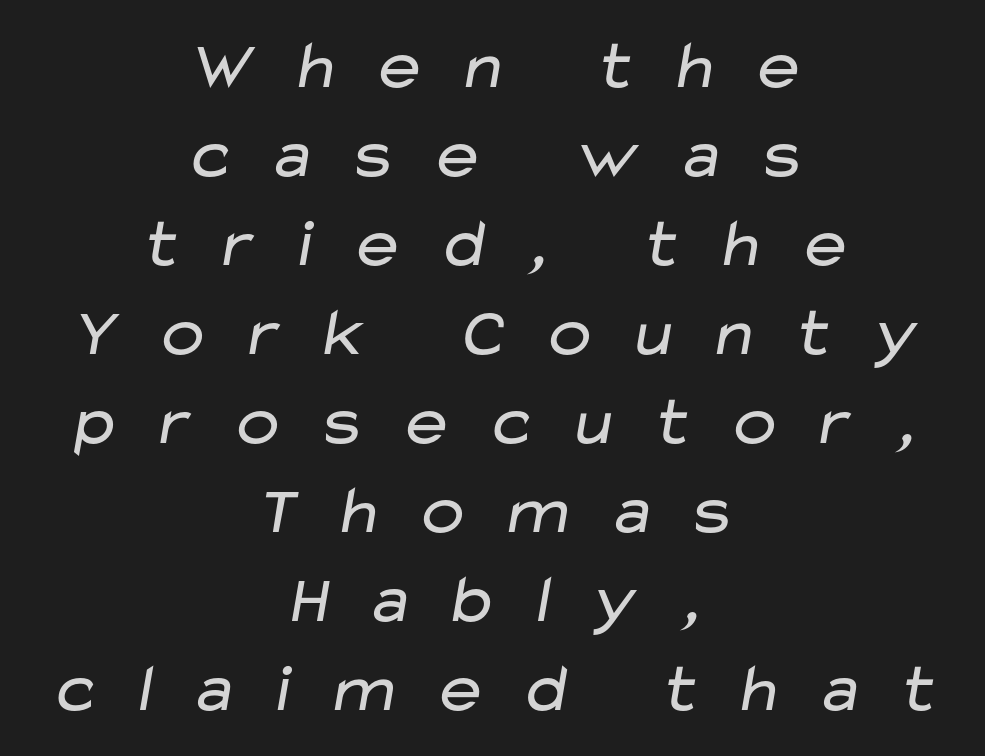
Think of a printed novel: that variable character pitch is what you see here. The gap between lines stays unmarked. What's the leading like? Ordinary, nothing unusual. Words appear elongated and porous because spacing is wide.
